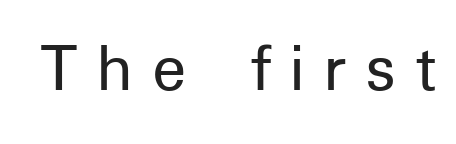
{"serif": "no", "italic": "no", "bold": "no", "weight": "regular", "width": "normal", "stroke_contrast": "low", "x_height": "medium", "monospaced": "no", "underline": "no", "letter_spacing": "wide", "letter_spacing_em": 0.27, "glyph_px": 71}
